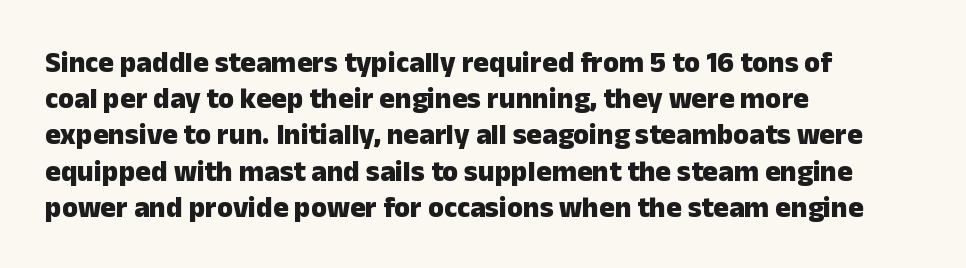
Anything drawn beneath the words? Only blank space. Upright lettering throughout. Line beginnings align vertically; line endings do not. These lines carry a lot of weight — the face is fully bold.
